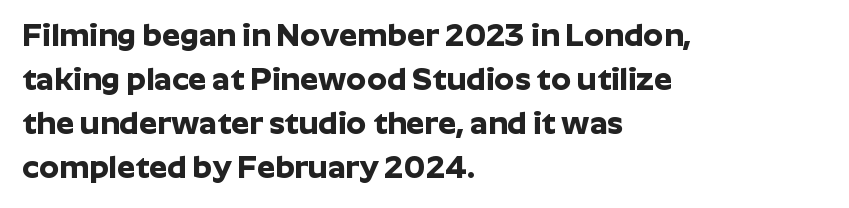
Inter-character spacing is left at the font's built-in metrics. Vertical strokes here are truly vertical. Left-aligned paragraph, ragged on the right. To sum up the face: it is a sans, with no serifs. The passage shown is typed in a proportional face where columns would drift.
